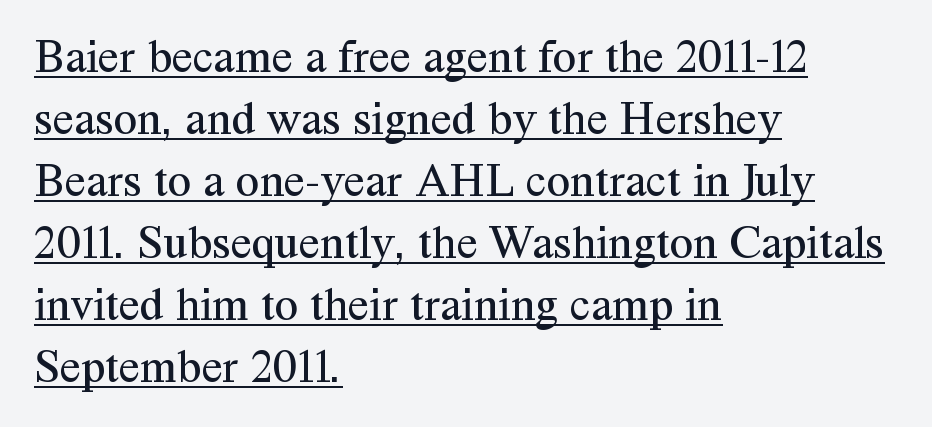
{"serif": "yes", "italic": "no", "bold": "no", "weight": "regular", "width": "normal", "stroke_contrast": "medium", "x_height": "medium", "monospaced": "no", "underline": "yes", "align": "left", "line_spacing": "normal", "line_spacing_ratio": 1.29, "letter_spacing": "normal", "letter_spacing_em": 0.0, "glyph_px": 48}
